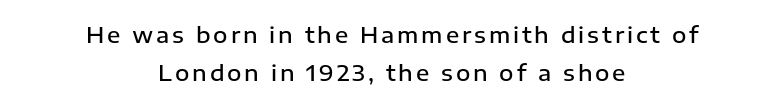
The image shows 22 px text type, upright; set centered, line spacing 1.73x, not underlined.
